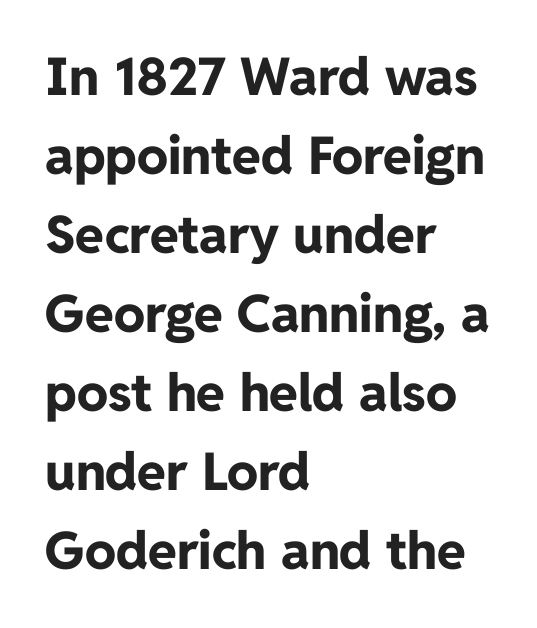
The image shows 52 px bold sans-serif type, upright; set left-aligned, normal line spacing (1.52x), normal letter spacing, not underlined; low stroke contrast and a medium x-height.
